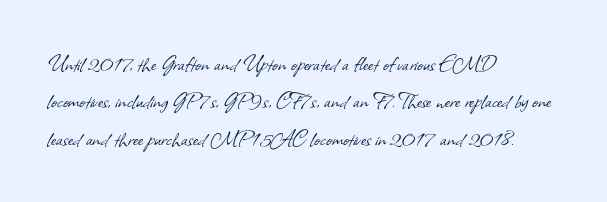
Tracking value appears to be zero — textbook default spacing. The paragraph shown leans on its left margin. Bare-footed words on every line. Notice how descenders clear the ascenders below comfortably — that's standard leading. The strokes carry an ordinary text weight at most.
